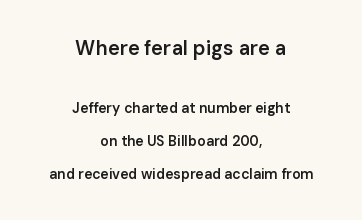
Q: Is the text bold? A: Semi-bold.
Q: Is the text italic (slanted)? A: No, it is upright.
Q: Is the text underlined? A: No.
Q: How is the paragraph aligned? A: Centered.
Q: Is the spacing between letters normal or unusually wide? A: Normal.
Q: Is the spacing between lines tight, normal or loose? A: Loose.
Q: Which block of text is set in a larger size, the first (top) or the second (bottom)? A: The first (top) one.
